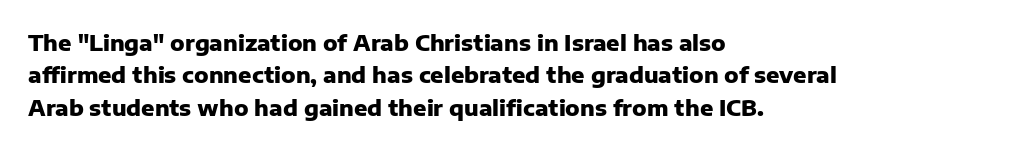
The image shows 22 px bold type, upright; set left-aligned, normal line spacing (1.47x), normal letter spacing, not underlined.
